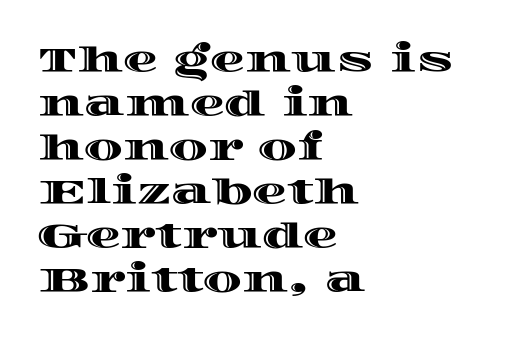
{"italic": "no", "width": "wide", "x_height": "large", "monospaced": "no", "underline": "no", "align": "left", "line_spacing": "normal", "line_spacing_ratio": 1.26, "letter_spacing": "normal", "letter_spacing_em": 0.0, "glyph_px": 35}
